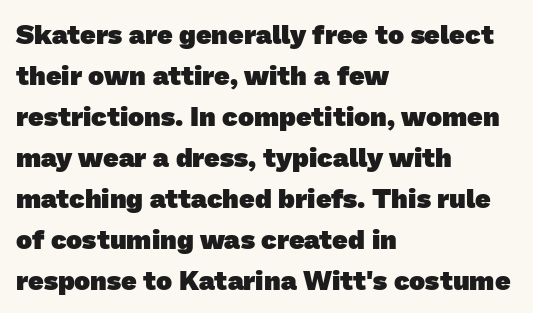
The image shows 27 px bold type; set left-aligned, normal line spacing (1.52x), normal letter spacing, not underlined.
